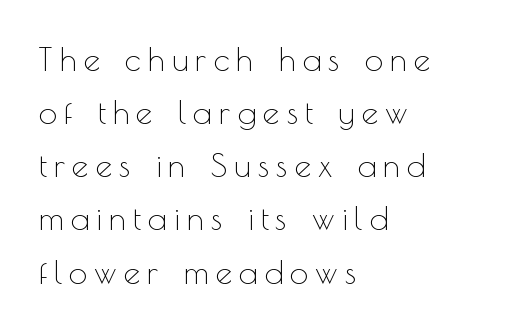
Q: Is the text bold? A: No.
Q: Is the text italic (slanted)? A: No, it is upright.
Q: Is the typeface a serif or a sans-serif typeface? A: Sans-serif.
Q: Is the text underlined? A: No.
Q: How is the paragraph aligned? A: Left-aligned.
Q: Is the spacing between letters normal or unusually wide? A: Unusually wide.
Q: Is the spacing between lines tight, normal or loose? A: Normal.
Q: Width (condensed, normal, or wide)? A: Normal.
Q: x-height? A: Small.
Q: Monospaced? A: No.
